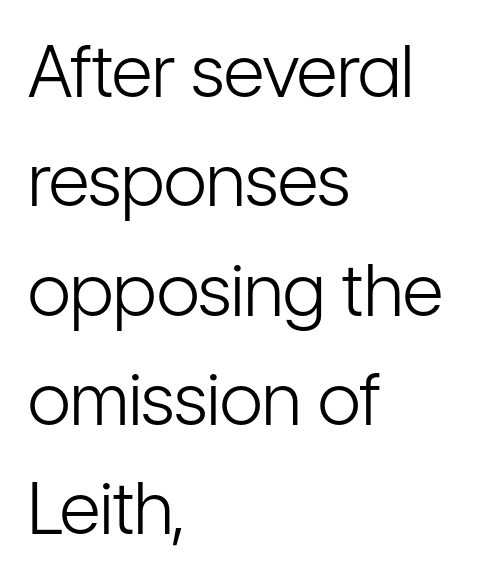
{"serif": "no", "italic": "no", "bold": "no", "weight": "light", "width": "condensed", "stroke_contrast": "low", "x_height": "medium", "monospaced": "no", "underline": "no", "align": "left", "line_spacing": "normal", "line_spacing_ratio": 1.54, "letter_spacing": "normal", "letter_spacing_em": 0.0, "glyph_px": 71}
